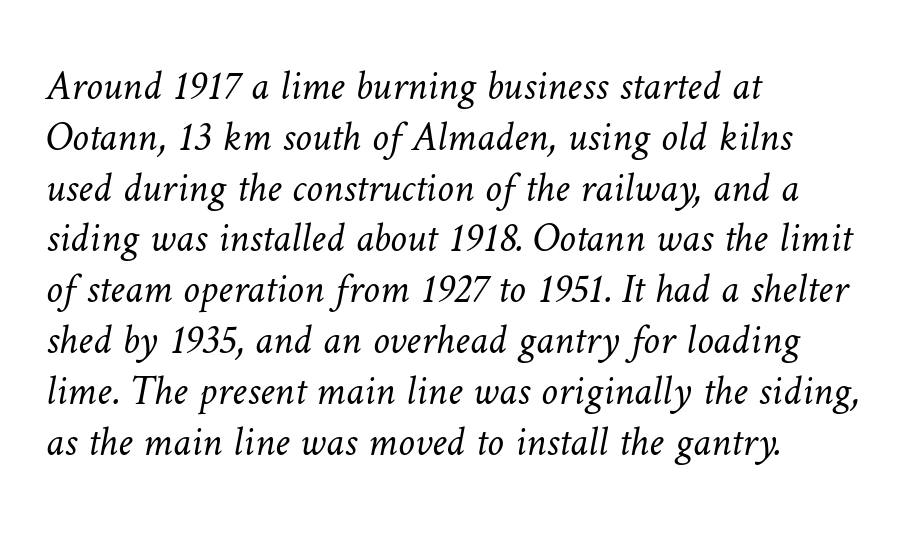
The image shows 42 px light type; set left-aligned, line spacing 1.21x, normal letter spacing, not underlined; low stroke contrast and a medium x-height.
